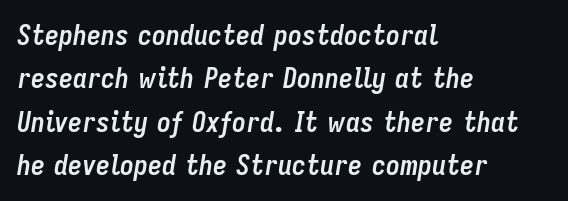
Q: Is the text bold? A: Yes.
Q: Is the text italic (slanted)? A: Yes, it leans right by about 9 degrees.
Q: Is the text underlined? A: No.
Q: How is the paragraph aligned? A: Left-aligned.
Q: Is the spacing between letters normal or unusually wide? A: Normal.
Q: Is the spacing between lines tight, normal or loose? A: Normal.
Q: Width (condensed, normal, or wide)? A: Condensed.
Q: Stroke contrast? A: Low.
Q: x-height? A: Medium.
Q: Monospaced? A: No.
